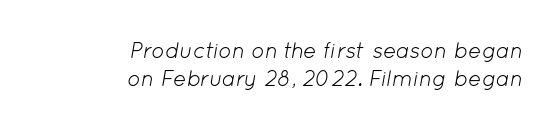
{"italic": "yes", "lean": "right", "slant_degrees": 12, "bold": "no", "underline": "no", "align": "right", "line_spacing": "normal", "line_spacing_ratio": 1.28, "letter_spacing": "normal", "letter_spacing_em": 0.0, "glyph_px": 22}
